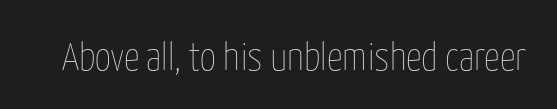
Bold? No — there's no thickening of the strokes. The letters stand upright; this is a roman face. The rendering uses natural spacing where letterforms have individual widths. Honestly, the letter spacing is just normal — you wouldn't notice it. Unmarked baselines from the first word to the last.
